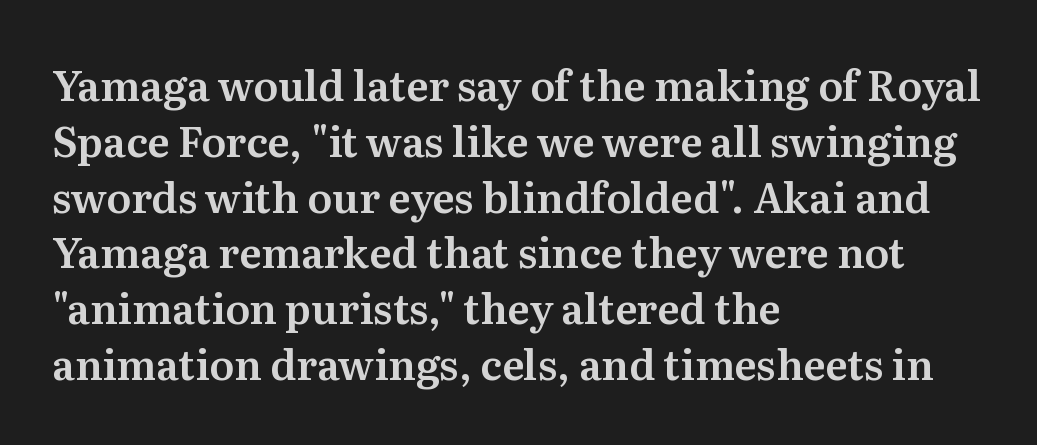
{"serif": "yes", "italic": "no", "width": "normal", "stroke_contrast": "medium", "x_height": "medium", "monospaced": "no", "underline": "no", "align": "left", "line_spacing": "normal", "line_spacing_ratio": 1.36, "letter_spacing": "normal", "letter_spacing_em": 0.0, "glyph_px": 41}
